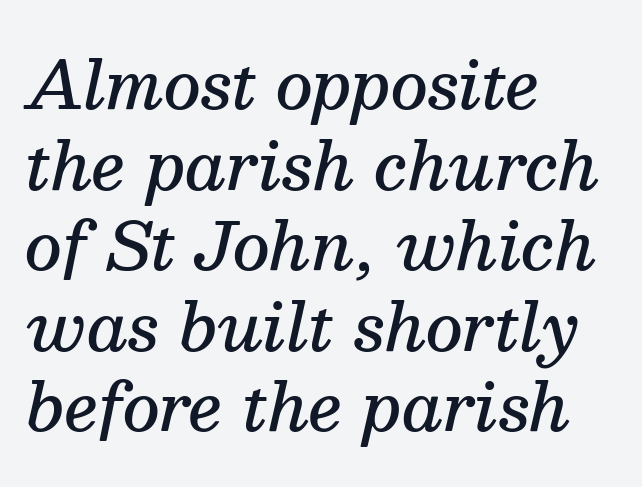
These lines were composed using italics. Each letter keeps its own natural width here, so spacing adapts to shape. Here the glyphs are tracked normally, forming tight word shapes. A semibold gives these letters moderate extra thickness, short of bold. Nobody drew a line under any word here. Line beginnings align vertically; line endings do not.
